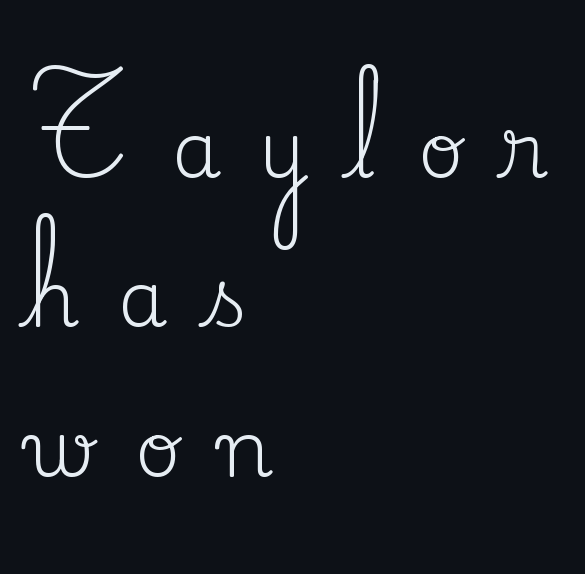
Q: Is the text bold? A: No.
Q: Is the text italic (slanted)? A: No, it is upright.
Q: Is the typeface a serif or a sans-serif typeface? A: Serif.
Q: Is the text underlined? A: No.
Q: How is the paragraph aligned? A: Left-aligned.
Q: Is the spacing between letters normal or unusually wide? A: Unusually wide.
Q: Width (condensed, normal, or wide)? A: Normal.
Q: Stroke contrast? A: Medium.
Q: x-height? A: Small.
Q: Monospaced? A: No.
